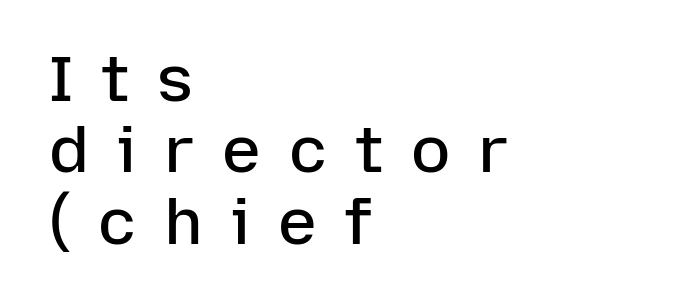
{"serif": "no", "italic": "no", "bold": "semi", "weight": "semibold", "width": "normal", "stroke_contrast": "low", "x_height": "medium", "monospaced": "no", "underline": "no", "align": "left", "line_spacing": "tight", "line_spacing_ratio": 1.1, "letter_spacing": "wide", "letter_spacing_em": 0.43, "glyph_px": 65}
